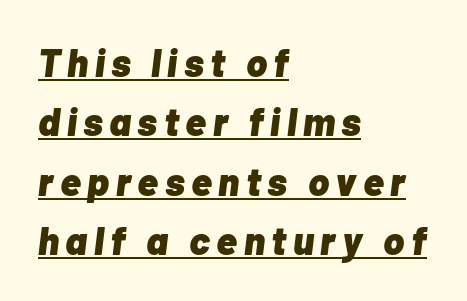
Observe the lean: these are italic letterforms. Bold? Absolutely — the strokes are thick and heavy. You can see a thin bar hugging the bottom of the glyphs. A typesetter would call this proportional, since set widths differ per character. The text block is weighted toward the left margin, trailing off unevenly rightward.
